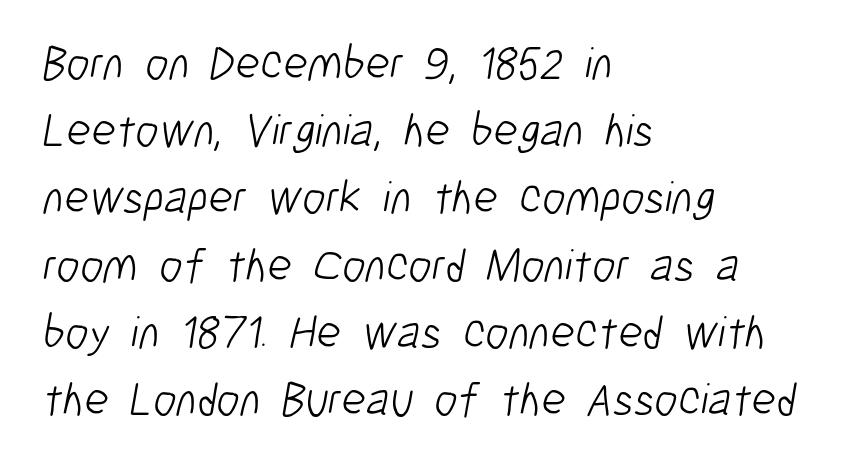
{"serif": "no", "bold": "no", "weight": "light", "width": "condensed", "stroke_contrast": "low", "x_height": "medium", "monospaced": "no", "underline": "no", "align": "left", "line_spacing": "normal", "line_spacing_ratio": 1.43, "letter_spacing": "normal", "letter_spacing_em": 0.0, "glyph_px": 47}
